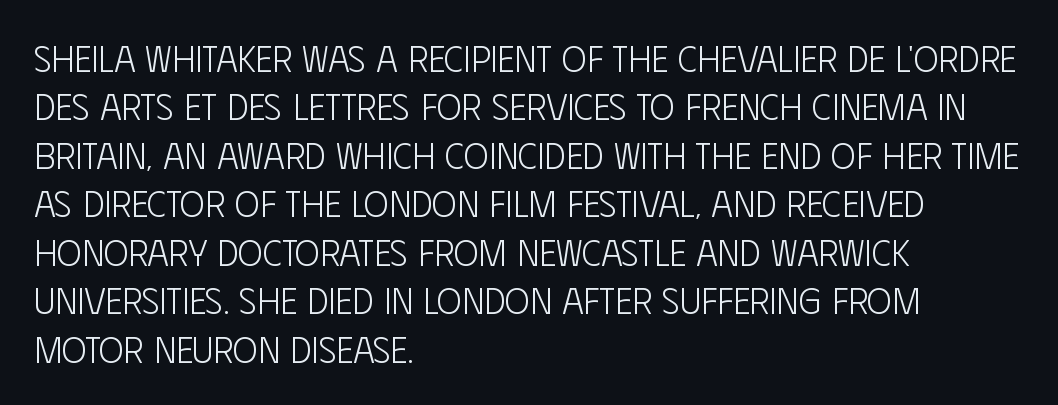
Compared with typical paragraphs, the rows here are spaced about the same. Ink coverage per letter is moderate at most. Observe the ordinary spacing: letters are neighbours, not strangers. Vertical strokes here are truly vertical.
